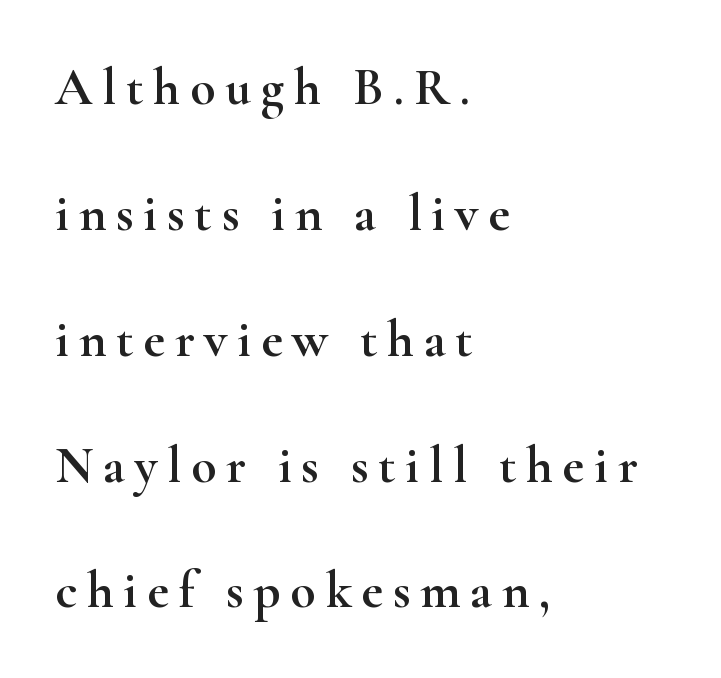
The image shows 52 px wide serif type, upright; set left-aligned, loose line spacing (2.42x), not underlined; high stroke contrast and a small x-height.
